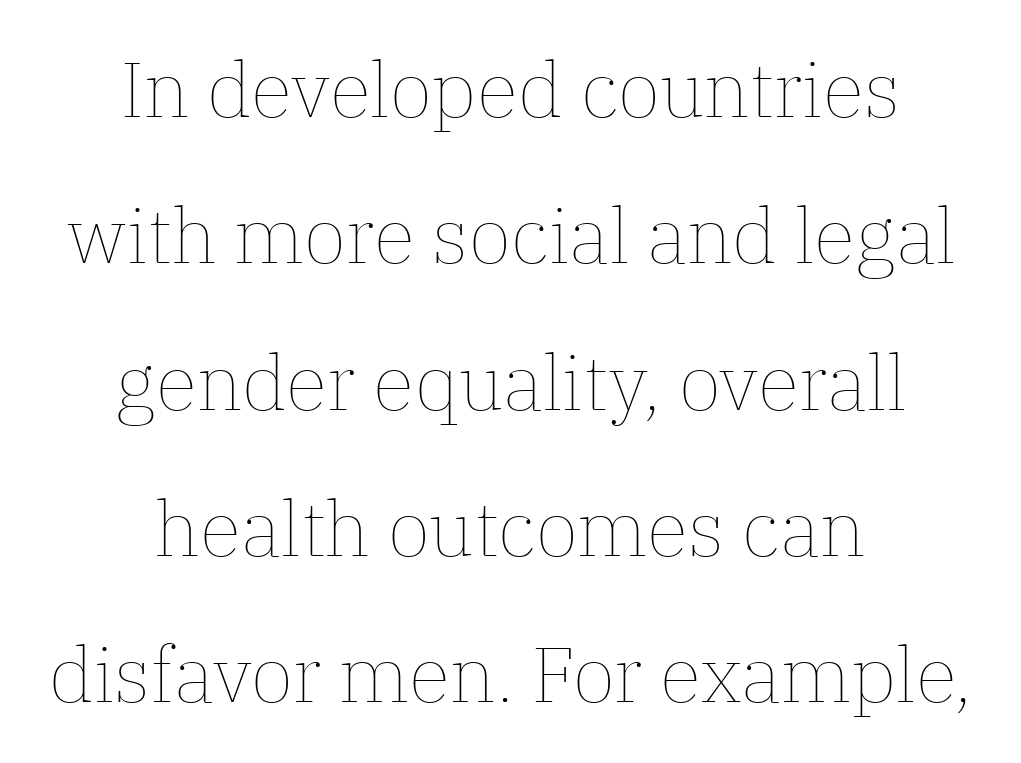
A great deal of white space separates one row of letters from the next. No heavy texture on the line: the type isn't bold. The line texture is even and compact thanks to regular tracking. The font's upright variant was chosen for this text. Which margin do the lines hug? Neither — every line sits in the middle.
